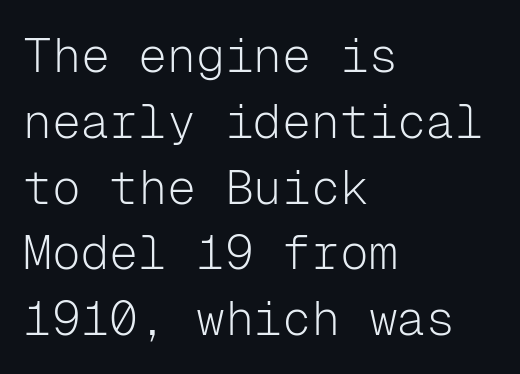
Vertically, the passage feels balanced, rows spaced as you'd expect. Line beginnings align vertically; line endings do not. No extra ink here — the face is not bold. No extra tracking has been applied to these lines. The zone under the glyphs is completely vacant.
